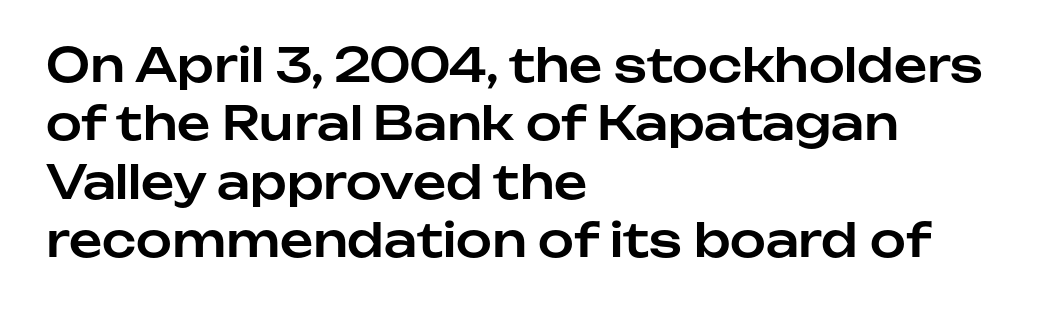
Q: Is the text italic (slanted)? A: No, it is upright.
Q: Is the typeface a serif or a sans-serif typeface? A: Sans-serif.
Q: Is the text underlined? A: No.
Q: How is the paragraph aligned? A: Left-aligned.
Q: Is the spacing between letters normal or unusually wide? A: Normal.
Q: Is the spacing between lines tight, normal or loose? A: Normal.
Q: Width (condensed, normal, or wide)? A: Normal.
Q: Stroke contrast? A: Low.
Q: x-height? A: Medium.
Q: Monospaced? A: No.
